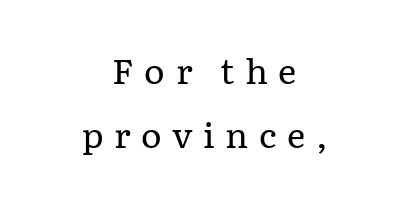
A typesetter would mark this as roman, not italic. The tracking reads as deliberately expanded to a designer's eye. Looks like regular typesetting: each glyph gets only the width it needs. The setting favours the middle, as headings and verse often do.
